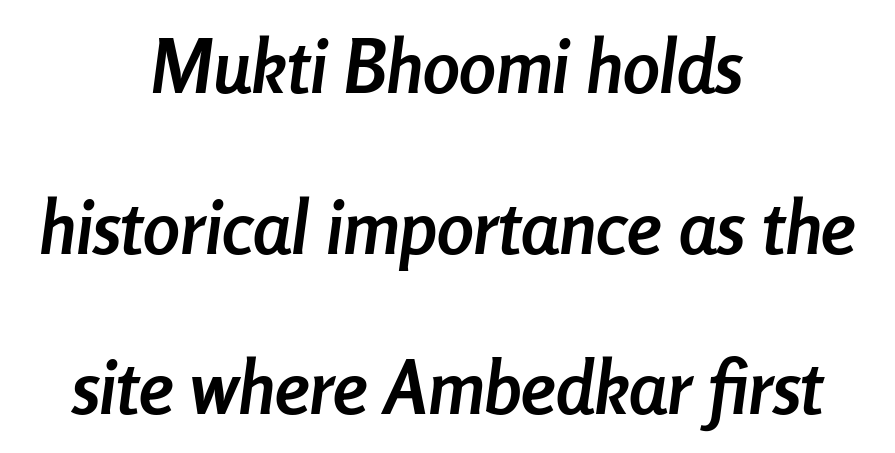
{"italic": "yes", "lean": "right", "slant_degrees": 8, "bold": "yes", "weight": "semibold", "width": "condensed", "stroke_contrast": "low", "x_height": "medium", "monospaced": "no", "underline": "no", "align": "center", "line_spacing": "loose", "line_spacing_ratio": 2.17, "letter_spacing": "normal", "letter_spacing_em": 0.0, "glyph_px": 74}
